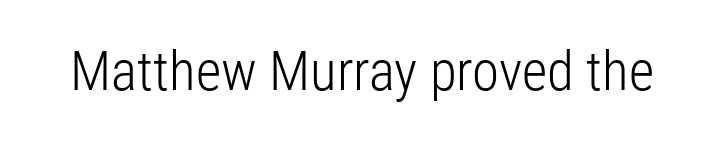
Q: Is the text bold? A: No.
Q: Is the text italic (slanted)? A: No, it is upright.
Q: Is the typeface a serif or a sans-serif typeface? A: Sans-serif.
Q: Is the text underlined? A: No.
Q: Is the spacing between letters normal or unusually wide? A: Normal.
Q: Width (condensed, normal, or wide)? A: Condensed.
Q: Stroke contrast? A: Low.
Q: x-height? A: Medium.
Q: Monospaced? A: No.
